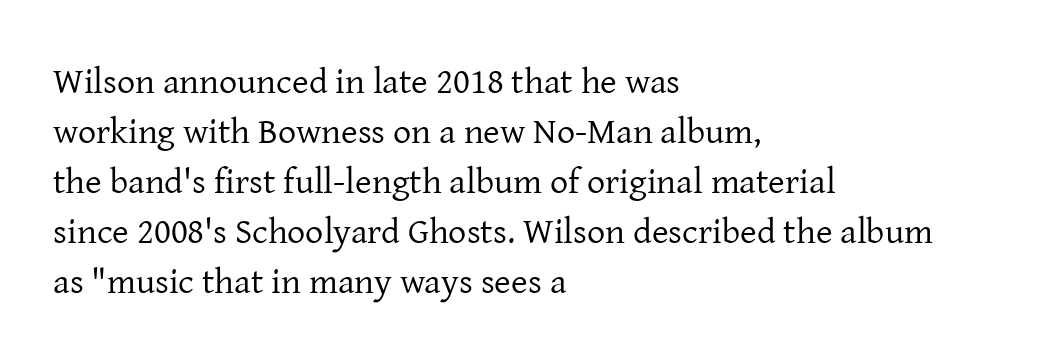
Q: Is the text bold? A: No.
Q: Is the text italic (slanted)? A: No, it is upright.
Q: Is the typeface a serif or a sans-serif typeface? A: Serif.
Q: Is the text underlined? A: No.
Q: How is the paragraph aligned? A: Left-aligned.
Q: Is the spacing between letters normal or unusually wide? A: Normal.
Q: Is the spacing between lines tight, normal or loose? A: Normal.
Q: Width (condensed, normal, or wide)? A: Normal.
Q: Stroke contrast? A: Low.
Q: x-height? A: Medium.
Q: Monospaced? A: No.
